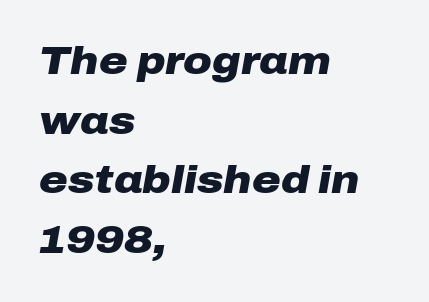
The ragged edge is on the right, which tells us the setting is flush left. You could not count columns in this text — the font is proportionally spaced. Here the glyphs are tracked normally, forming tight word shapes. Just letters on the line, the space beneath them empty. Summary of weight: heavy, a full bold. Students, observe: this is what conventionally led text looks like.
